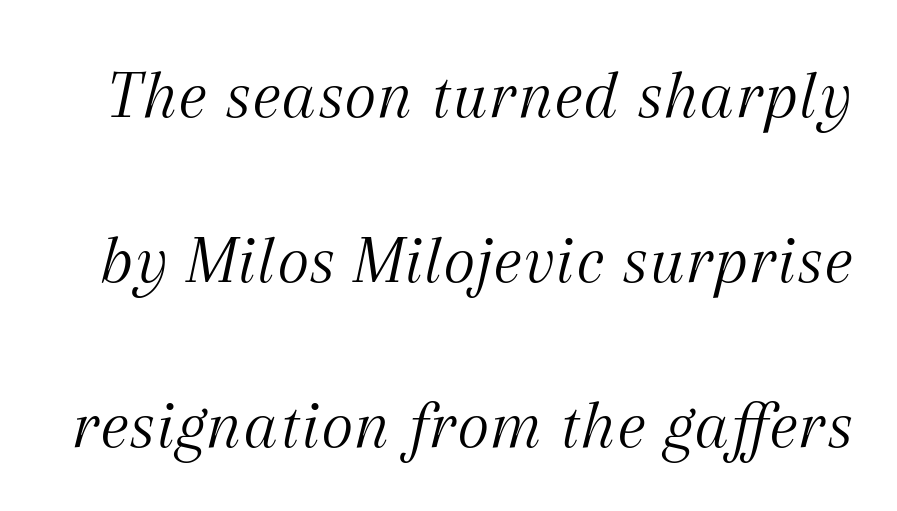
Q: Is the text bold? A: No.
Q: Is the text italic (slanted)? A: Yes, it leans right by about 12 degrees.
Q: Is the typeface a serif or a sans-serif typeface? A: Serif.
Q: Is the text underlined? A: No.
Q: Is the spacing between letters normal or unusually wide? A: Normal.
Q: Is the spacing between lines tight, normal or loose? A: Loose.
Q: Width (condensed, normal, or wide)? A: Normal.
Q: Stroke contrast? A: Medium.
Q: x-height? A: Medium.
Q: Monospaced? A: No.
